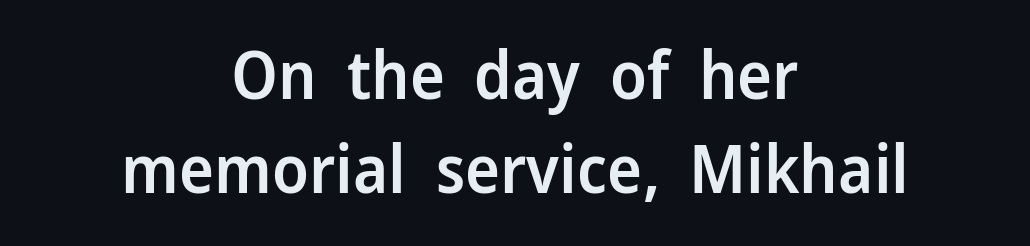
This is the regular roman posture of the typeface. The rendering keeps characters at their native spacing. I'd call this a sans setting — the letters go barefoot. The words here are not underlined. The lines sit at an ordinary, default distance from one another.
